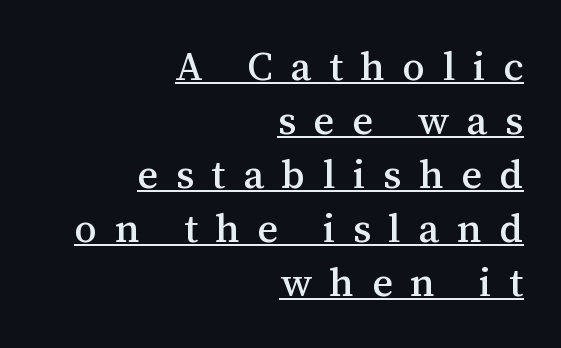
The image shows 40 px serif type, upright; set right-aligned, normal line spacing (1.35x), unusually wide letter spacing (+0.44 em), underlined; medium stroke contrast and a medium x-height.
